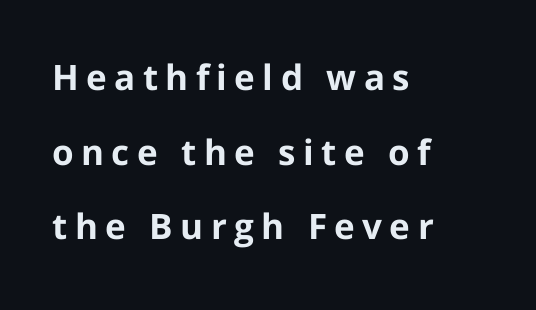
The image shows 35 px bold sans-serif type, upright; set left-aligned, loose line spacing (2.13x), unusually wide letter spacing (+0.21 em), not underlined; low stroke contrast and a medium x-height.
